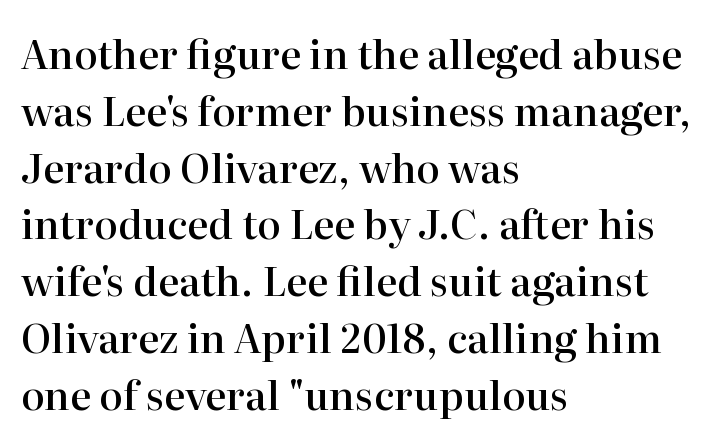
Stems and bowls a touch heavier than normal — semibold. The rag falls on the right side of this text block. The rendering uses natural spacing where letterforms have individual widths. The typeface chosen for these lines features serifs. Letter spacing: default. Words float on clear page, feet unadorned.
